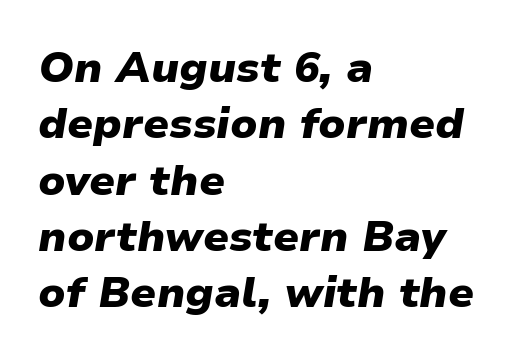
Looks like regular typesetting: each glyph gets only the width it needs. The ragged edge is on the right, which tells us the setting is flush left. Weight check: bold — yes, fully. What stands out about the letter spacing? Nothing — it is the standard amount. Has an underline been added? It has not.
